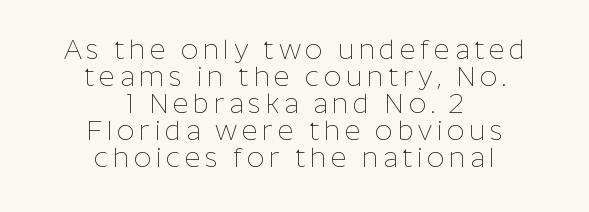
The image shows 27 px text type, upright; set centered, tight line spacing (1.0x), not underlined.
